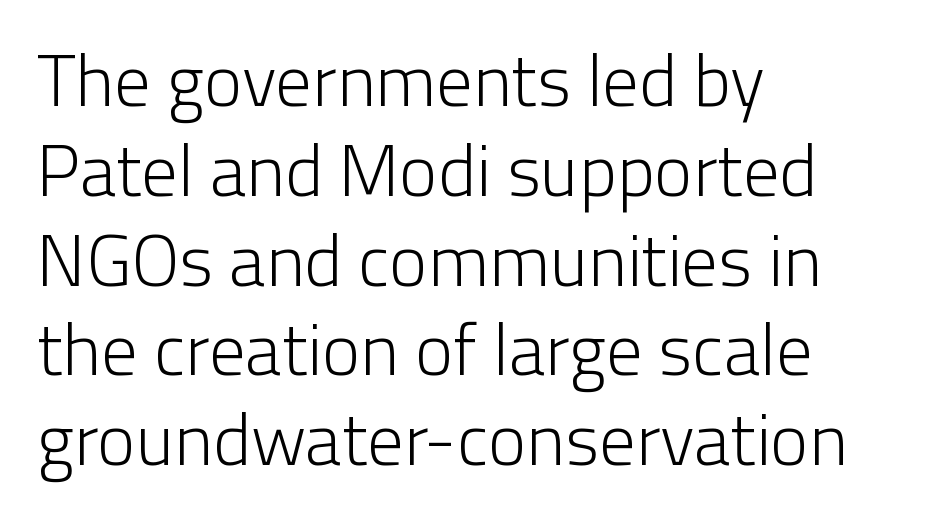
Summary of weight: not heavy and not bold. Check where the strokes stop: nothing finishes them off — pure sans. Layout note: lines flush left. Posture: vertical. Looks like regular typesetting: each glyph gets only the width it needs. The space beneath each line is pristine and unruled.
